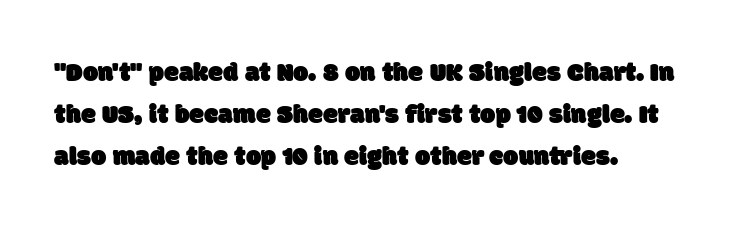
Regular leading. These lines are set flush left with a ragged right edge. The line texture is even and compact thanks to regular tracking. The area under the type is left untouched.
